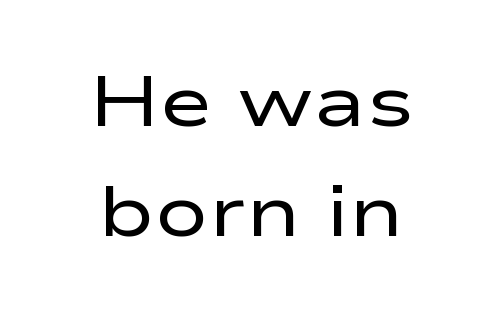
The image shows 72 px regular-weight, wide sans-serif type, upright; set centered, normal line spacing (1.53x), normal letter spacing, not underlined; low stroke contrast and a medium x-height.
